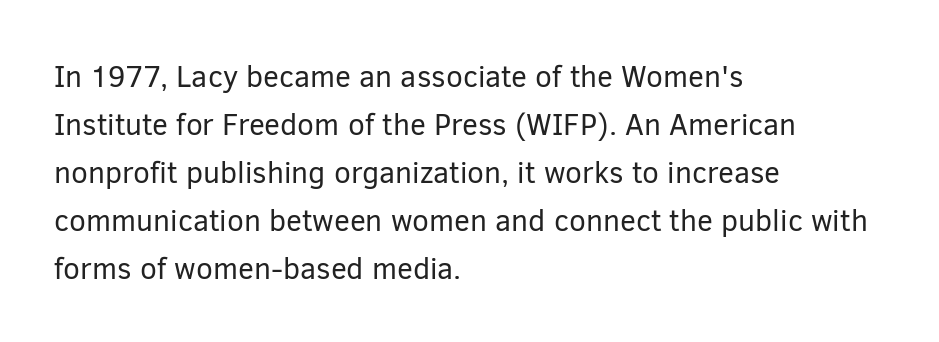
The image shows 30 px regular-weight sans-serif type, upright; set left-aligned, normal line spacing (1.6x), normal letter spacing, not underlined; low stroke contrast and a medium x-height.
